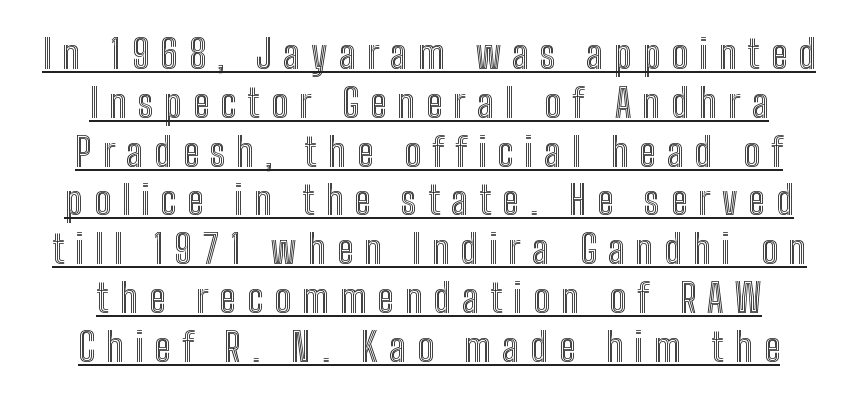
The image shows 40 px condensed type, upright; set centered, line spacing 1.22x, unusually wide letter spacing (+0.28 em), underlined; a medium x-height.
